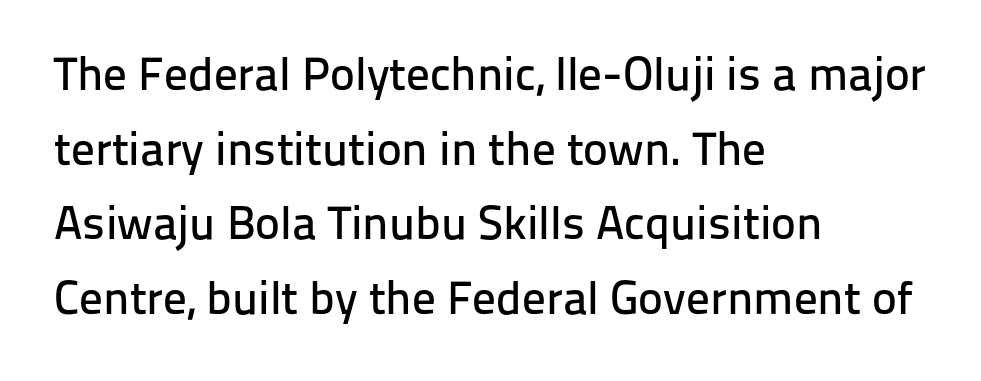
The image shows 47 px sans-serif type, upright; set left-aligned, normal line spacing (1.59x), normal letter spacing, not underlined; low stroke contrast and a medium x-height.
